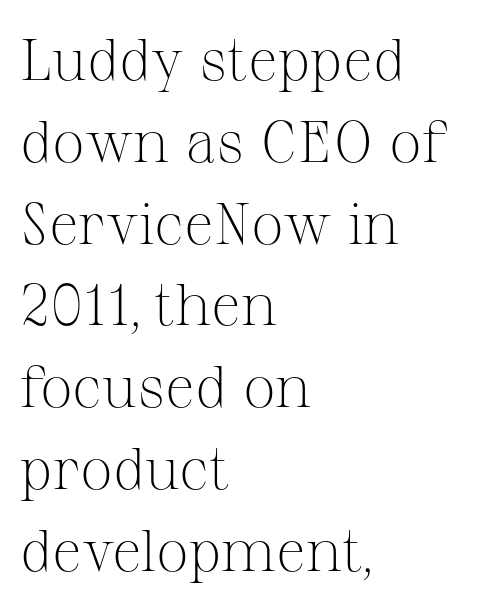
The image shows 58 px light serif type, upright; set left-aligned, normal line spacing (1.41x), normal letter spacing, not underlined; medium stroke contrast and a medium x-height.
